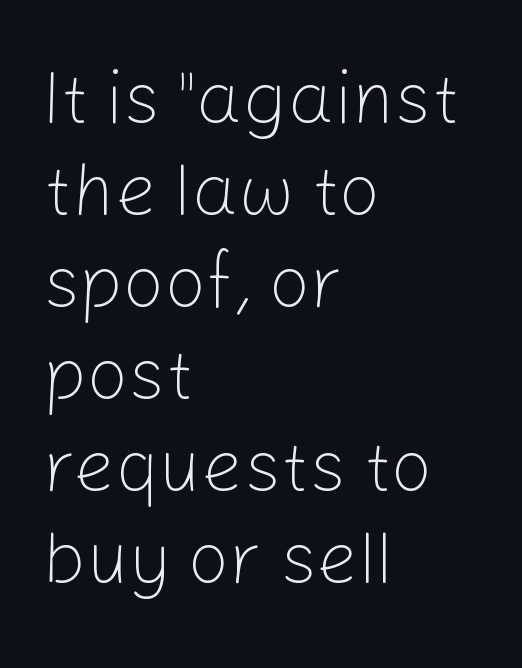
{"serif": "no", "italic": "no", "bold": "no", "weight": "light", "width": "normal", "stroke_contrast": "low", "x_height": "medium", "monospaced": "no", "underline": "no", "align": "left", "line_spacing": "normal", "line_spacing_ratio": 1.26, "letter_spacing": "normal", "letter_spacing_em": 0.0, "glyph_px": 73}
